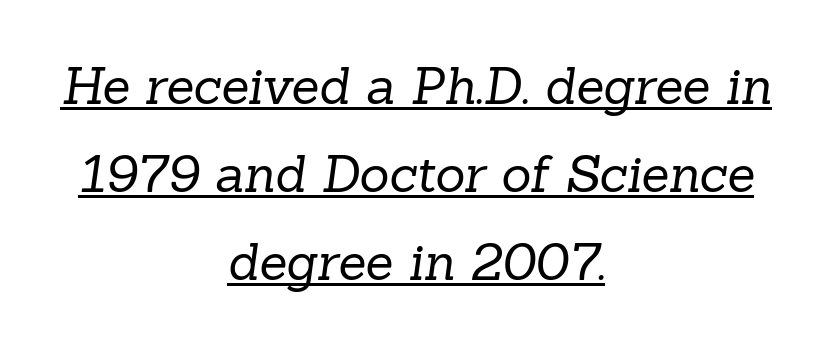
The image shows 51 px regular-weight serif type; set centered, line spacing 1.73x, normal letter spacing, underlined; low stroke contrast and a medium x-height.
